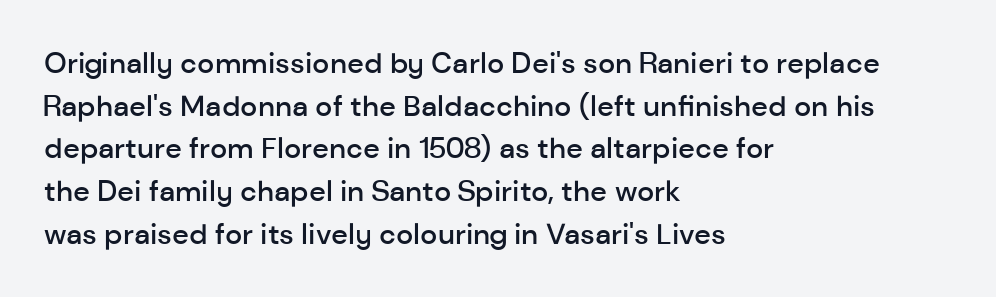
Short and long lines alike share a common starting point at left. The letters stand straight up with perfectly vertical stems. What weight is shown? A semibold, between regular and bold. Standard letterfit; no display-style spreading of the glyphs.
